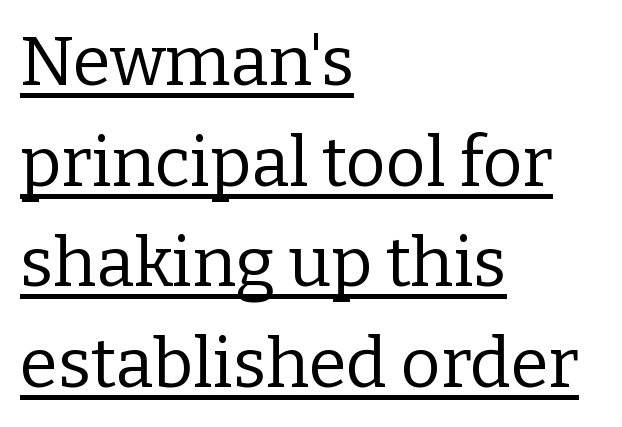
The image shows 69 px regular-weight serif type, upright; set left-aligned, normal line spacing (1.46x), normal letter spacing, underlined; low stroke contrast and a medium x-height.
